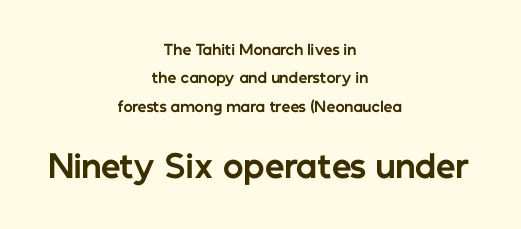
Q: Is the text bold? A: Yes.
Q: Is the text italic (slanted)? A: No, it is upright.
Q: Is the typeface a serif or a sans-serif typeface? A: Sans-serif.
Q: Is the text underlined? A: No.
Q: How is the paragraph aligned? A: Centered.
Q: Is the spacing between letters normal or unusually wide? A: Normal.
Q: Is the spacing between lines tight, normal or loose? A: Loose.
Q: Which block of text is set in a larger size, the first (top) or the second (bottom)? A: The second (bottom) one.
Q: Width (condensed, normal, or wide)? A: Normal.
Q: Stroke contrast? A: Low.
Q: x-height? A: Medium.
Q: Monospaced? A: No.
